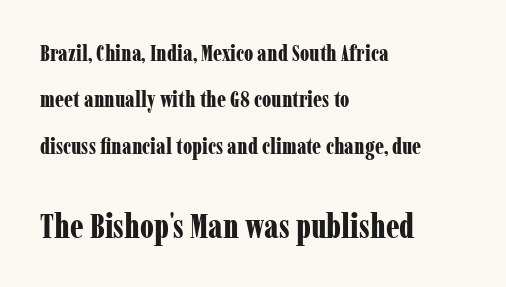
{"serif": "yes", "italic": "no", "bold": "yes", "weight": "bold", "width": "condensed", "stroke_contrast": "low", "x_height": "medium", "monospaced": "no", "underline": "no", "align": "left", "line_spacing": "loose", "line_spacing_ratio": 2.11, "letter_spacing": "normal", "letter_spacing_em": 0.0, "larger_block": "second", "size_ratio": 1.5, "glyph_px": 33}
